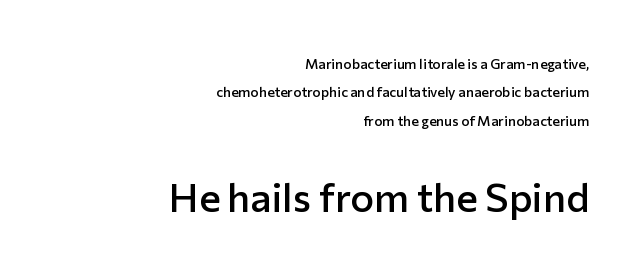
The specimen omits any rule beneath the text block's lines. Where is the straight margin? On the right. Each letter keeps its own natural width here, so spacing adapts to shape. Serifs: no, the terminals of the letterforms are clean. How heavy is the stroke? Medium-heavy — a semibold, shy of bold. Which chunk is bigger? The second one — the bottom block dwarfs the top.
